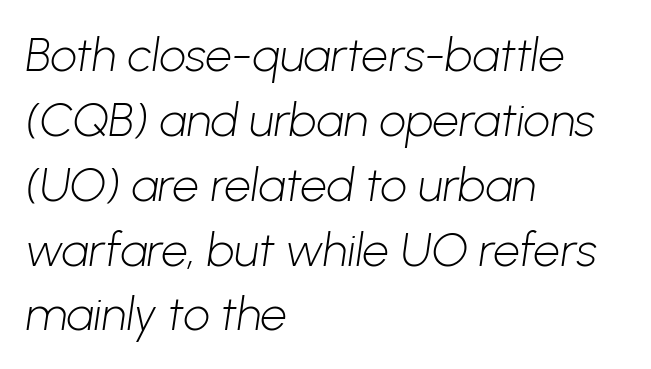
{"serif": "no", "bold": "no", "weight": "light", "width": "normal", "stroke_contrast": "low", "x_height": "medium", "monospaced": "no", "underline": "no", "align": "left", "line_spacing": "normal", "line_spacing_ratio": 1.38, "letter_spacing": "normal", "letter_spacing_em": 0.0, "glyph_px": 47}
